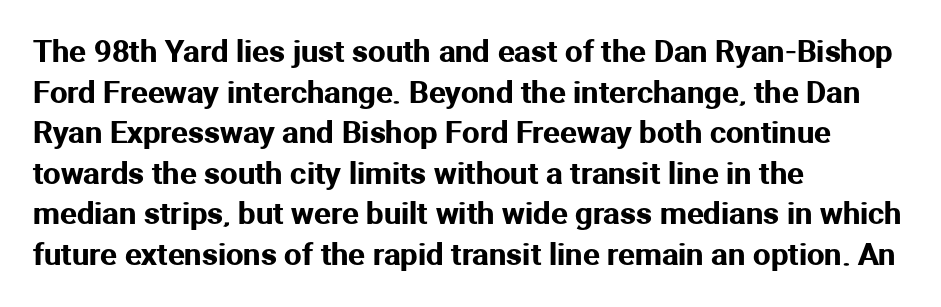
{"serif": "no", "italic": "no", "width": "normal", "stroke_contrast": "medium", "x_height": "medium", "monospaced": "no", "underline": "no", "align": "left", "line_spacing": "normal", "line_spacing_ratio": 1.31, "letter_spacing": "normal", "letter_spacing_em": 0.0, "glyph_px": 31}
